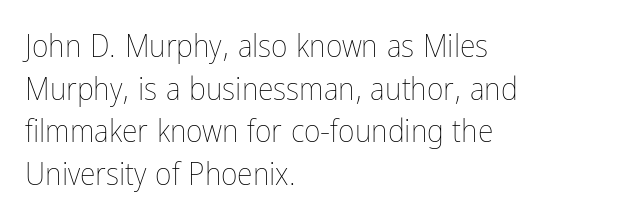
{"italic": "no", "bold": "no", "weight": "thin", "width": "condensed", "stroke_contrast": "low", "x_height": "medium", "monospaced": "no", "underline": "no", "align": "left", "line_spacing": "normal", "line_spacing_ratio": 1.33, "letter_spacing": "normal", "letter_spacing_em": 0.0, "glyph_px": 32}
